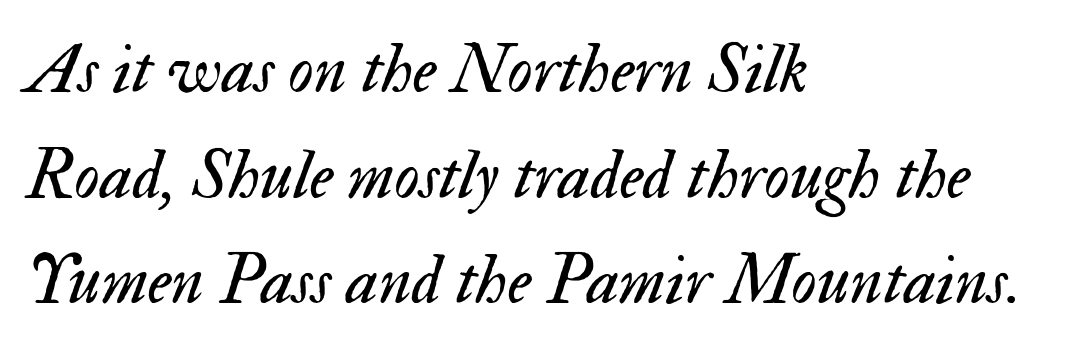
{"italic": "yes", "lean": "right", "slant_degrees": 17, "bold": "no", "weight": "regular", "width": "normal", "stroke_contrast": "medium", "x_height": "small", "monospaced": "no", "underline": "no", "align": "left", "line_spacing": "normal", "line_spacing_ratio": 1.51, "letter_spacing": "normal", "letter_spacing_em": 0.0, "glyph_px": 70}
